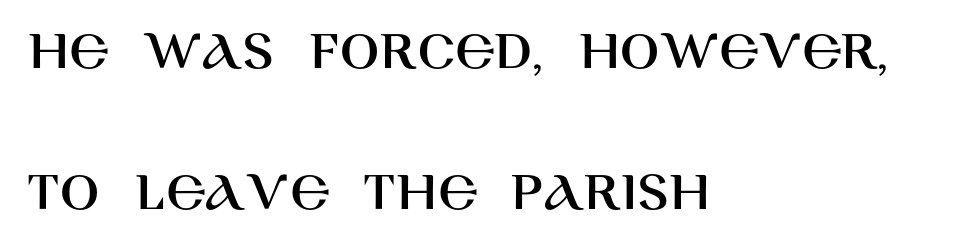
The image shows 58 px sans-serif type, upright; set left-aligned, loose line spacing (2.43x), normal letter spacing, not underlined; high stroke contrast and a large x-height.
